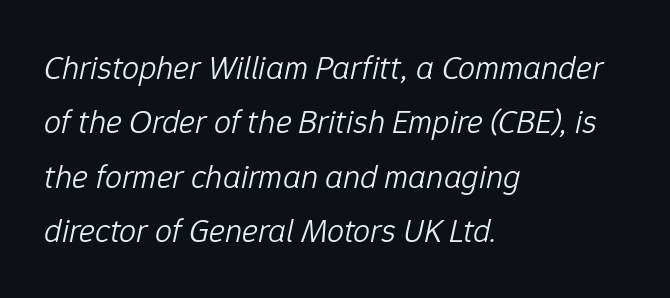
In terms of leading, this rendering sits right in the middle. Line starts are locked; line ends wander. This sample uses an oblique cut, with every glyph tilted off the vertical. Heaviness? Minimal to ordinary, like unemphasized prose.
